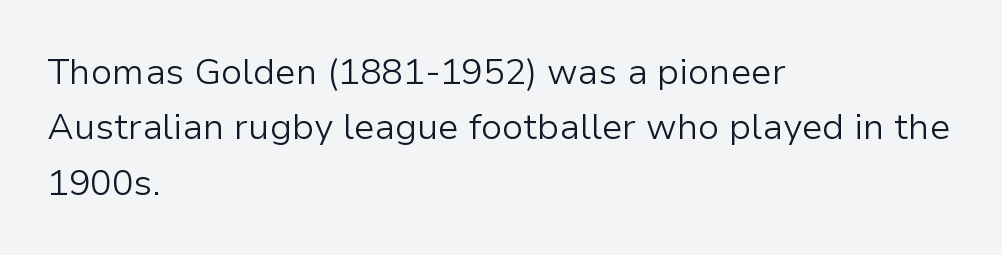
The glyphs are unaccompanied by any horizontal stroke below them. The letters stand straight up with perfectly vertical stems. Short note: letters normally spaced. Alignment: flush left. You could not count columns in this text — the font is proportionally spaced. Typographically, this falls in the sans-serif category.
